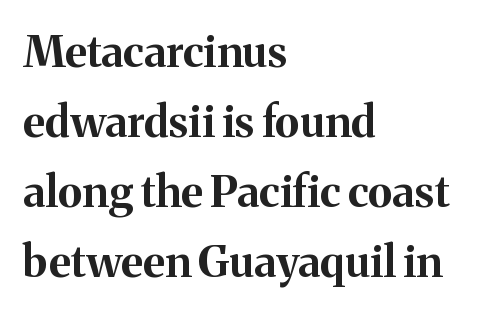
Q: Is the text bold? A: Yes.
Q: Is the text italic (slanted)? A: No, it is upright.
Q: Is the typeface a serif or a sans-serif typeface? A: Serif.
Q: Is the text underlined? A: No.
Q: How is the paragraph aligned? A: Left-aligned.
Q: Is the spacing between letters normal or unusually wide? A: Normal.
Q: Is the spacing between lines tight, normal or loose? A: Normal.
Q: Width (condensed, normal, or wide)? A: Normal.
Q: Stroke contrast? A: Medium.
Q: x-height? A: Medium.
Q: Monospaced? A: No.
